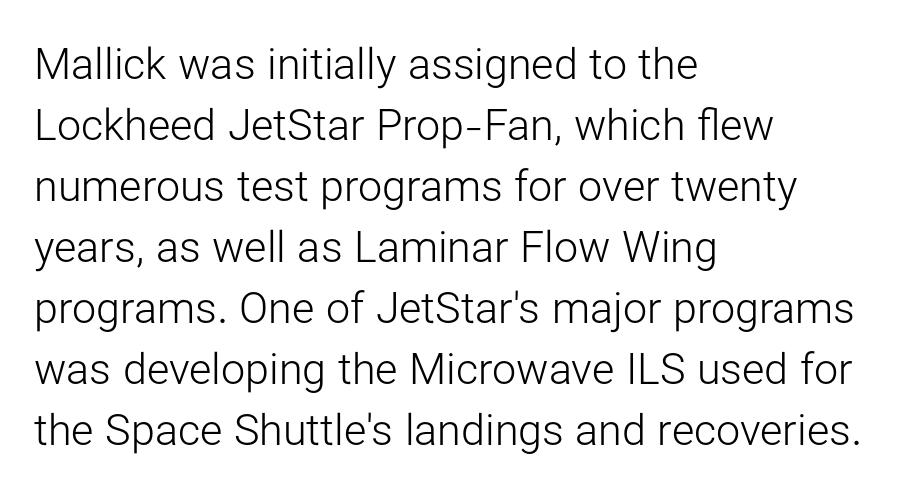
The image shows 43 px light sans-serif type, upright; set left-aligned, normal line spacing (1.42x), normal letter spacing, not underlined; low stroke contrast and a medium x-height.
